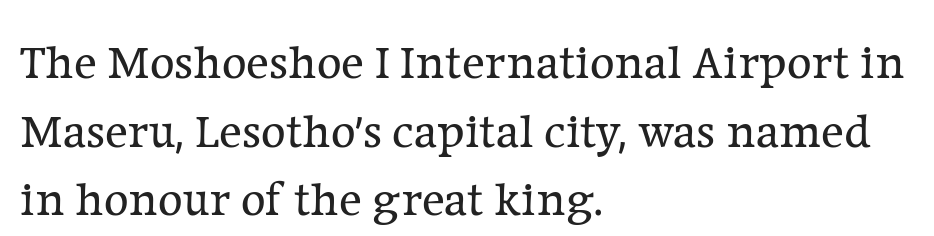
The image shows 48 px regular-weight serif type, upright; set left-aligned, normal line spacing (1.43x), normal letter spacing, not underlined; low stroke contrast and a medium x-height.
